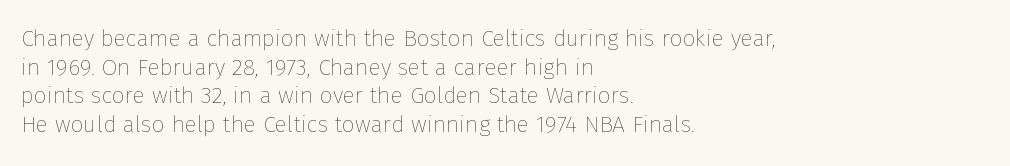
Q: Is the text bold? A: No.
Q: Is the text italic (slanted)? A: No, it is upright.
Q: Is the text underlined? A: No.
Q: How is the paragraph aligned? A: Left-aligned.
Q: Is the spacing between letters normal or unusually wide? A: Normal.
Q: Is the spacing between lines tight, normal or loose? A: Normal.
